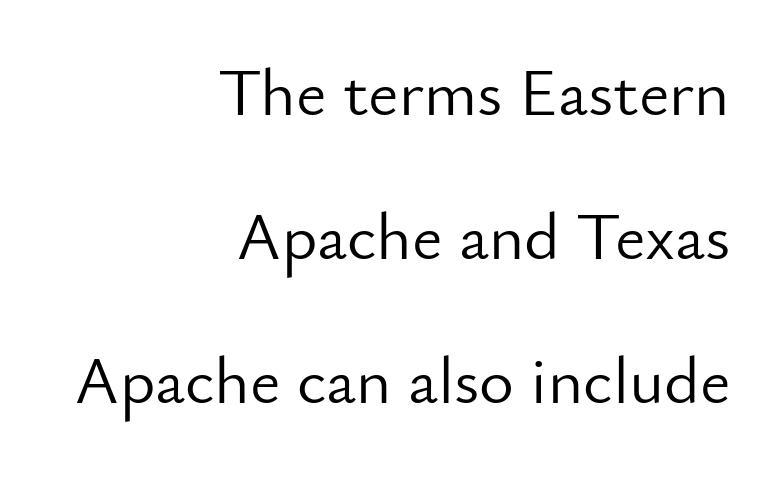
Is the block centered? No — it sits flush against the right margin. Look at the bottom of the vertical strokes: they stop flat, with no serifs. Vertical spacing — loose. Decoration check: the copy has no underline. The rendering uses natural spacing where letterforms have individual widths. Does the lettering tilt? It doesn't — this is upright.
